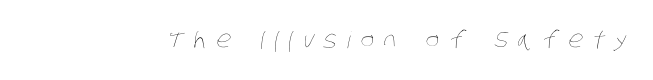
{"bold": "no", "underline": "no", "letter_spacing": "wide", "letter_spacing_em": 0.43, "glyph_px": 23}
